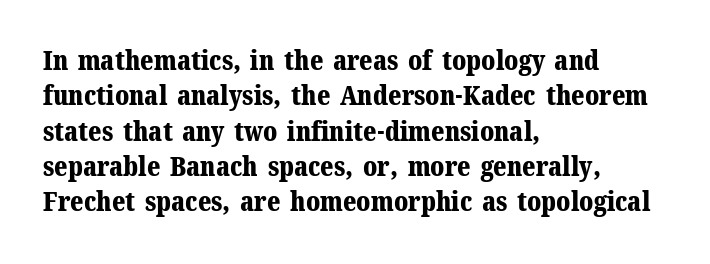
{"italic": "no", "bold": "yes", "underline": "no", "align": "left", "line_spacing": "normal", "line_spacing_ratio": 1.31, "letter_spacing": "normal", "letter_spacing_em": 0.0, "glyph_px": 27}
